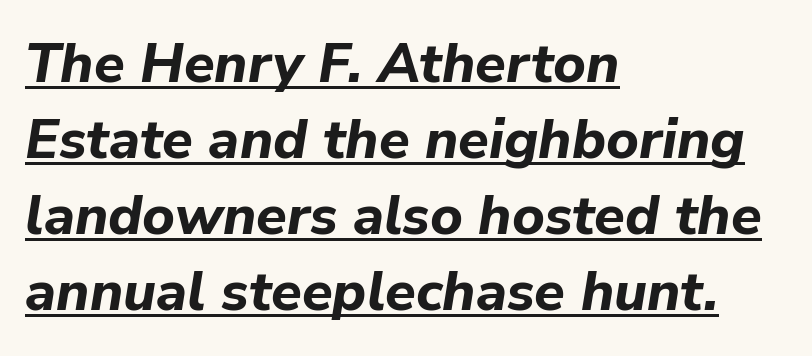
The image shows 56 px bold type, italic (leaning right); set left-aligned, normal line spacing (1.36x), normal letter spacing, underlined; low stroke contrast and a medium x-height.
